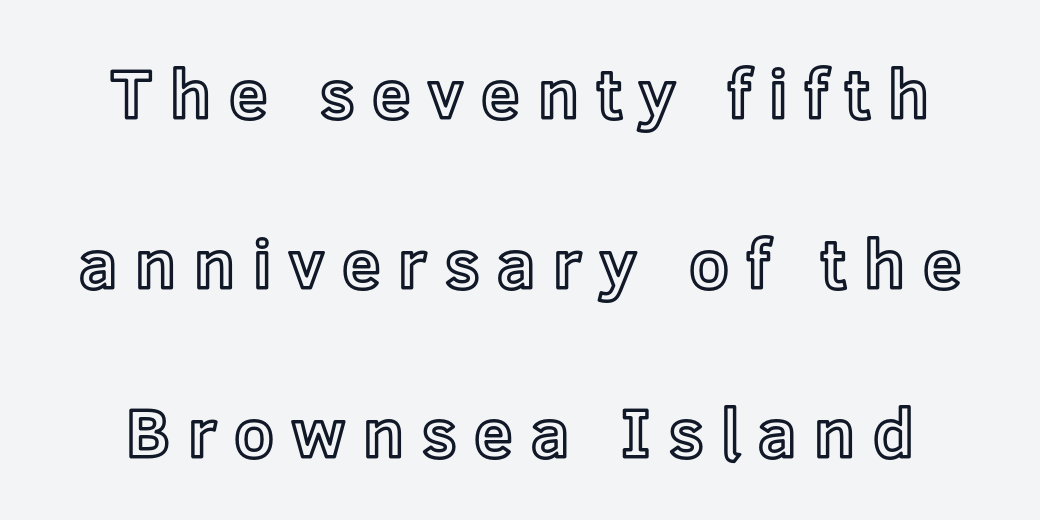
The image shows 69 px text type, upright; set loose line spacing (2.46x), unusually wide letter spacing (+0.26 em), not underlined; a medium x-height.
